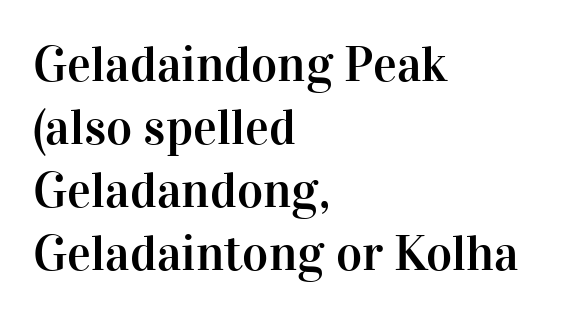
Q: Is the text italic (slanted)? A: No, it is upright.
Q: Is the typeface a serif or a sans-serif typeface? A: Serif.
Q: Is the text underlined? A: No.
Q: How is the paragraph aligned? A: Left-aligned.
Q: Is the spacing between letters normal or unusually wide? A: Normal.
Q: Is the spacing between lines tight, normal or loose? A: Normal.
Q: Width (condensed, normal, or wide)? A: Normal.
Q: Stroke contrast? A: High.
Q: x-height? A: Medium.
Q: Monospaced? A: No.
